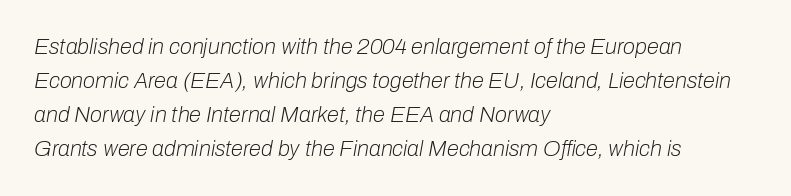
Q: Is the text bold? A: No.
Q: Is the text italic (slanted)? A: Yes, it leans right by about 10 degrees.
Q: Is the text underlined? A: No.
Q: How is the paragraph aligned? A: Left-aligned.
Q: Is the spacing between letters normal or unusually wide? A: Normal.
Q: Is the spacing between lines tight, normal or loose? A: Normal.
